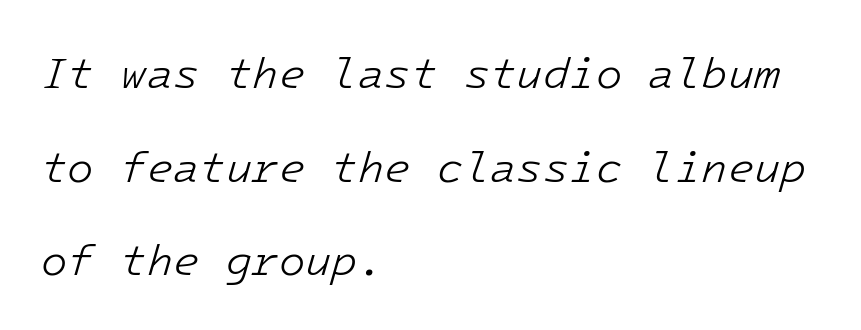
{"italic": "yes", "lean": "right", "slant_degrees": 16, "bold": "no", "weight": "light", "width": "normal", "stroke_contrast": "low", "x_height": "medium", "monospaced": "yes", "underline": "no", "align": "left", "line_spacing": "loose", "line_spacing_ratio": 2.18, "letter_spacing": "normal", "letter_spacing_em": 0.0, "glyph_px": 43}
